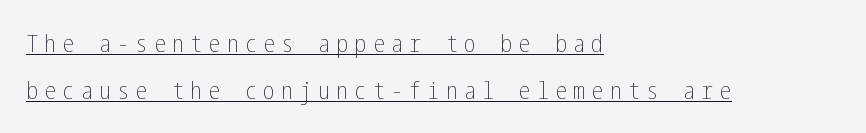
Q: Is the text bold? A: No.
Q: Is the text italic (slanted)? A: No, it is upright.
Q: Is the text underlined? A: Yes.
Q: How is the paragraph aligned? A: Left-aligned.
Q: Is the spacing between letters normal or unusually wide? A: Unusually wide.
Q: Is the spacing between lines tight, normal or loose? A: Loose.
